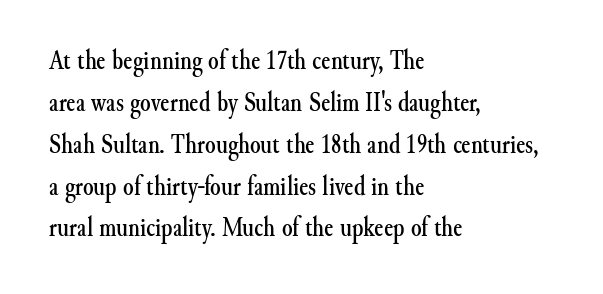
Decoration check: the copy has no underline. You can tell it's not italic because the verticals are truly vertical. Is the letter spacing exaggerated? No — it looks like the ordinary default. A classic flush-left, rag-right setting is used for this passage. Baseline-to-baseline distance is the conventional proportion of letter height.
